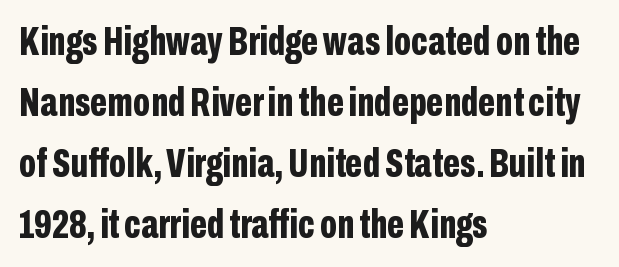
The space directly below the letters is spotless. Nothing sits at the stroke ends, so this counts as sans-serif. Looks like regular typesetting: each glyph gets only the width it needs. Designer's note — italics off, roman on. The face used here is rendered with its standard letterfit. The setting favours the left margin, as ordinary paragraphs usually do.
